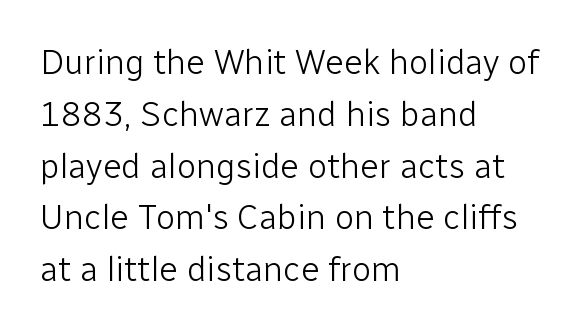
{"serif": "no", "italic": "no", "bold": "no", "weight": "light", "width": "normal", "stroke_contrast": "low", "x_height": "medium", "monospaced": "no", "underline": "no", "align": "left", "line_spacing": "normal", "line_spacing_ratio": 1.48, "letter_spacing": "normal", "letter_spacing_em": 0.0, "glyph_px": 35}
